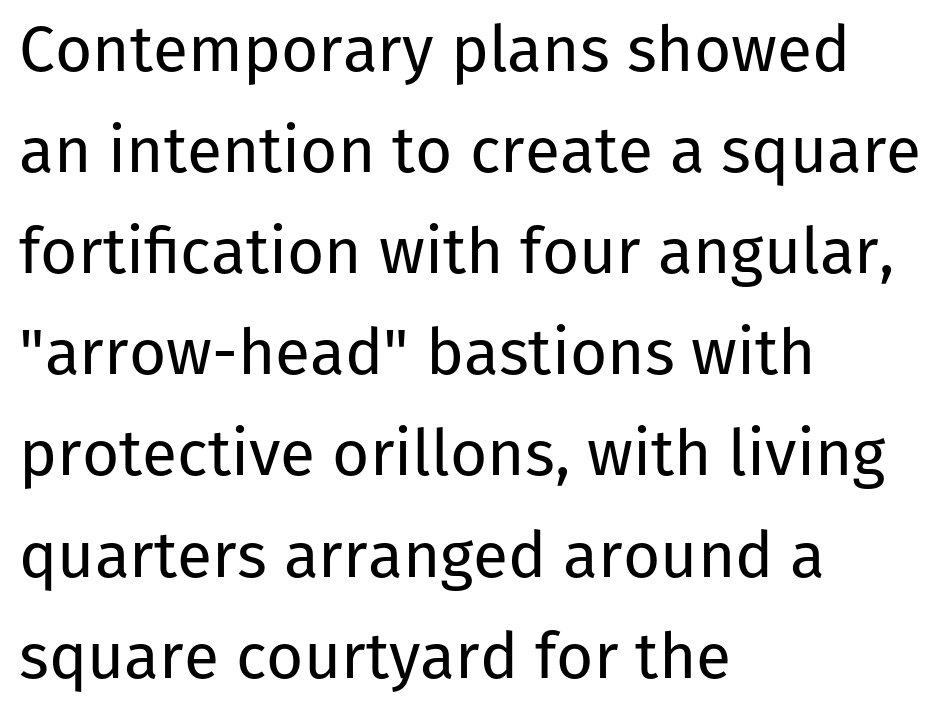
Q: Is the text bold? A: No.
Q: Is the text italic (slanted)? A: No, it is upright.
Q: Is the typeface a serif or a sans-serif typeface? A: Sans-serif.
Q: Is the text underlined? A: No.
Q: How is the paragraph aligned? A: Left-aligned.
Q: Is the spacing between letters normal or unusually wide? A: Normal.
Q: Is the spacing between lines tight, normal or loose? A: Normal.
Q: Width (condensed, normal, or wide)? A: Normal.
Q: Stroke contrast? A: Low.
Q: x-height? A: Medium.
Q: Monospaced? A: No.
